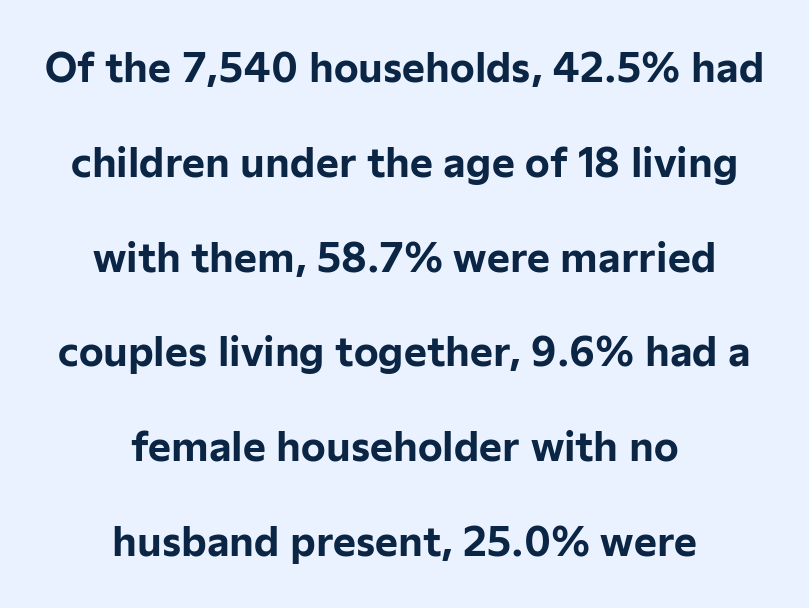
Q: Is the text bold? A: Yes.
Q: Is the text italic (slanted)? A: No, it is upright.
Q: Is the typeface a serif or a sans-serif typeface? A: Sans-serif.
Q: Is the text underlined? A: No.
Q: How is the paragraph aligned? A: Centered.
Q: Is the spacing between letters normal or unusually wide? A: Normal.
Q: Is the spacing between lines tight, normal or loose? A: Loose.
Q: Width (condensed, normal, or wide)? A: Normal.
Q: Stroke contrast? A: Low.
Q: x-height? A: Medium.
Q: Monospaced? A: No.
